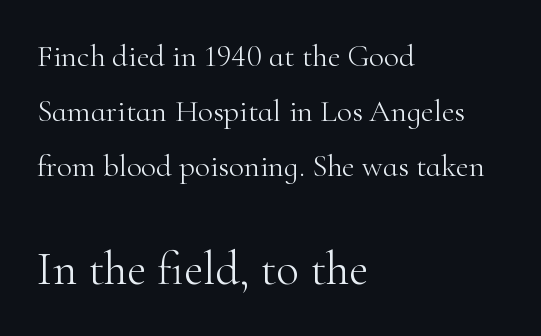
{"serif": "yes", "italic": "no", "bold": "no", "weight": "light", "width": "normal", "stroke_contrast": "high", "x_height": "small", "monospaced": "no", "underline": "no", "align": "left", "line_spacing_ratio": 1.78, "letter_spacing": "normal", "letter_spacing_em": 0.0, "larger_block": "second", "size_ratio": 1.52, "glyph_px": 47}
